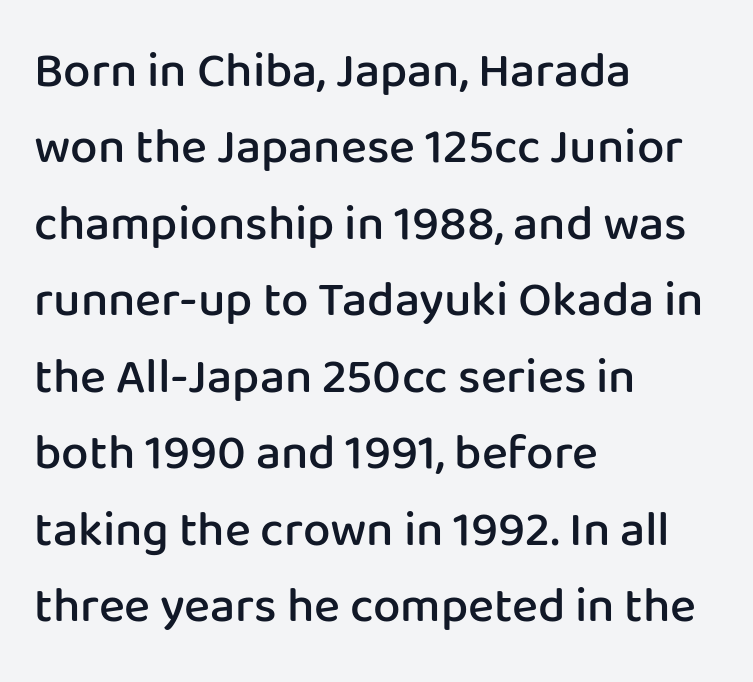
{"serif": "no", "italic": "no", "bold": "semi", "weight": "semibold", "width": "normal", "stroke_contrast": "low", "x_height": "medium", "monospaced": "no", "underline": "no", "align": "left", "line_spacing": "normal", "line_spacing_ratio": 1.56, "letter_spacing": "normal", "letter_spacing_em": 0.0, "glyph_px": 49}
